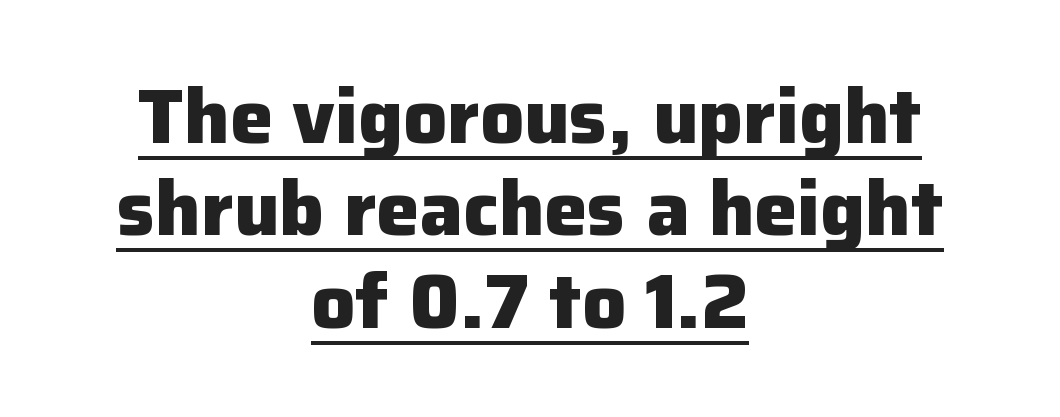
The face used here is a sans, in the tradition of grotesques and geometrics. A typesetter would mark this as roman, not italic. In CSS terms this would be text-align: center. Somebody hit Ctrl+U on this one — the words are underlined. Pretty heavy lettering here — definitely bold. You could call the tracking neutral — neither tight nor loose.
